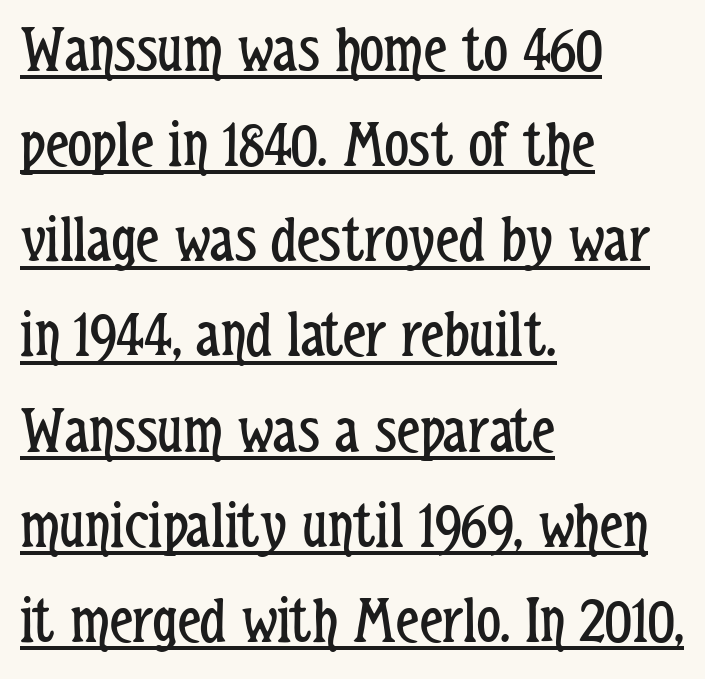
A continuous stroke trails under the words, as in a hyperlink. Heft: none added — not bold. Designer's note — italics off, roman on. Normally led — the rows are evenly, conventionally spaced. A sans-serif font was chosen for this passage. Spacing between characters is what you'd get straight out of the box.
